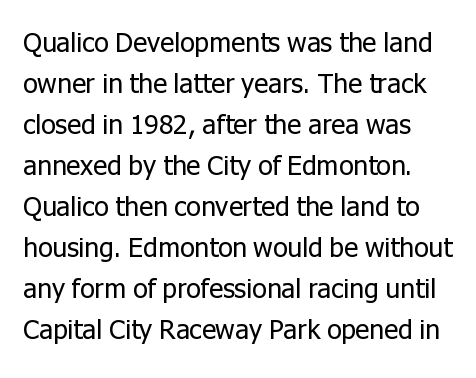
When letters stand straight like this, we call the style roman or upright. The characters are drawn with everyday or finer stroke widths. Notice how descenders clear the ascenders below comfortably — that's standard leading. Caption: standard tracking, unaltered. The area under the type is left untouched.
